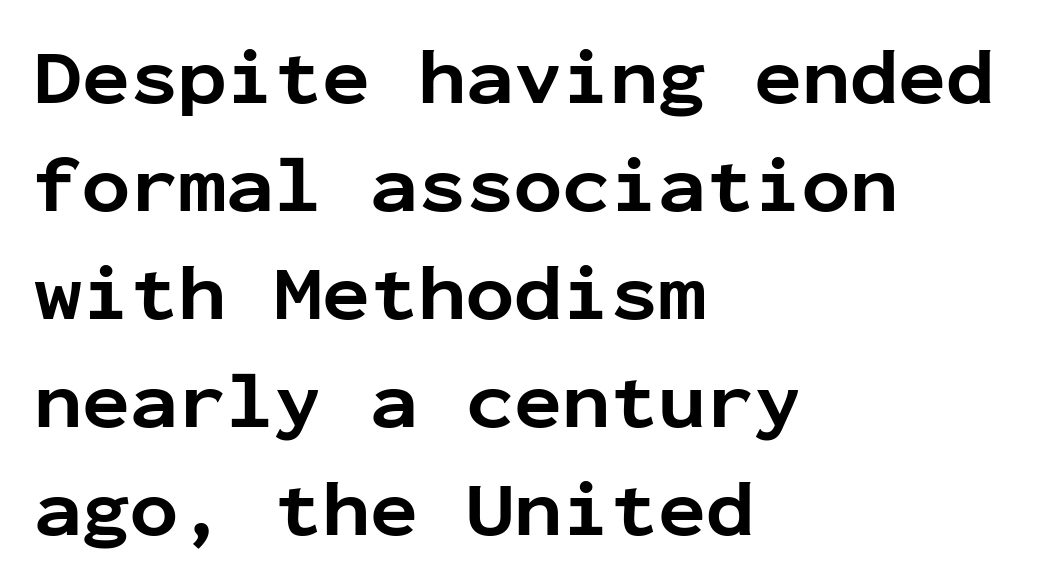
Q: Is the text bold? A: Yes.
Q: Is the text italic (slanted)? A: No, it is upright.
Q: Is the typeface a serif or a sans-serif typeface? A: Sans-serif.
Q: Is the text underlined? A: No.
Q: How is the paragraph aligned? A: Left-aligned.
Q: Is the spacing between letters normal or unusually wide? A: Normal.
Q: Is the spacing between lines tight, normal or loose? A: Normal.
Q: Width (condensed, normal, or wide)? A: Normal.
Q: Stroke contrast? A: Low.
Q: x-height? A: Medium.
Q: Monospaced? A: Yes.
